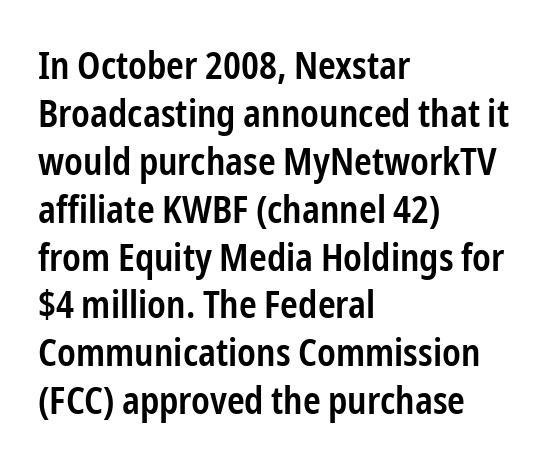
{"serif": "no", "italic": "no", "bold": "semi", "weight": "semibold", "width": "condensed", "stroke_contrast": "low", "x_height": "medium", "monospaced": "no", "underline": "no", "align": "left", "line_spacing": "normal", "line_spacing_ratio": 1.26, "letter_spacing": "normal", "letter_spacing_em": 0.0, "glyph_px": 38}
